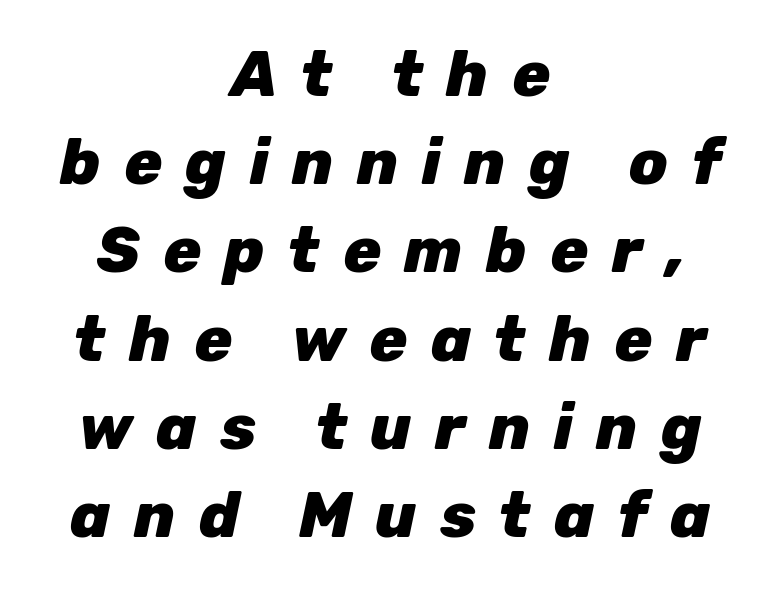
Italic: yes, the glyphs are oblique. Each row of text sits above clean, open space. The setting favours the middle, as headings and verse often do. Heavy, bold letterforms. How are the letters spaced? Widely, with obvious added tracking.
